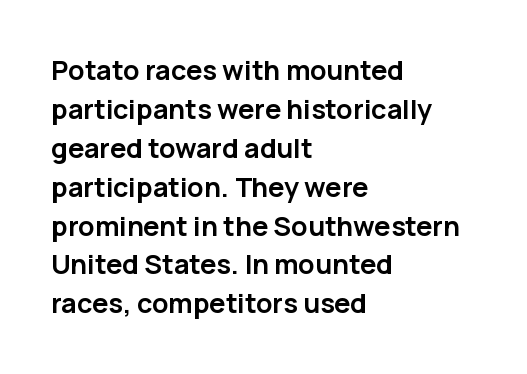
{"italic": "no", "bold": "yes", "underline": "no", "align": "left", "line_spacing": "normal", "line_spacing_ratio": 1.44, "letter_spacing": "normal", "letter_spacing_em": 0.0, "glyph_px": 27}
